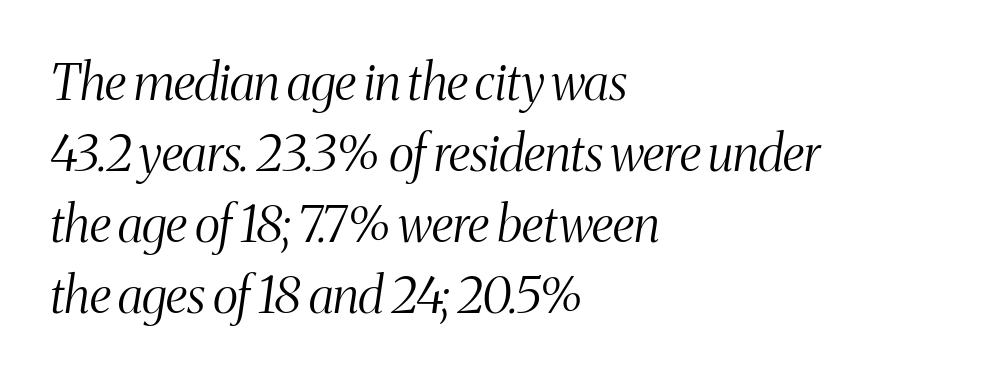
In terms of letterspacing, this is plain default setting. Anything drawn beneath the words? Only blank space. Stem width sits at or under what a default text font uses. The face used here has a pronounced slope to its letters. Line starts are locked; line ends wander. Here the designer chose a conventional face with non-uniform glyph widths.
